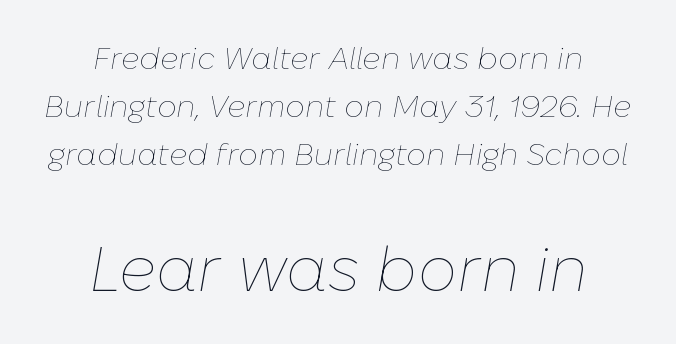
{"italic": "yes", "lean": "right", "slant_degrees": 10, "bold": "no", "weight": "thin", "width": "normal", "stroke_contrast": "low", "x_height": "medium", "monospaced": "no", "underline": "no", "align": "center", "line_spacing": "normal", "line_spacing_ratio": 1.55, "letter_spacing": "normal", "letter_spacing_em": 0.0, "larger_block": "second", "size_ratio": 2.0, "glyph_px": 62}
